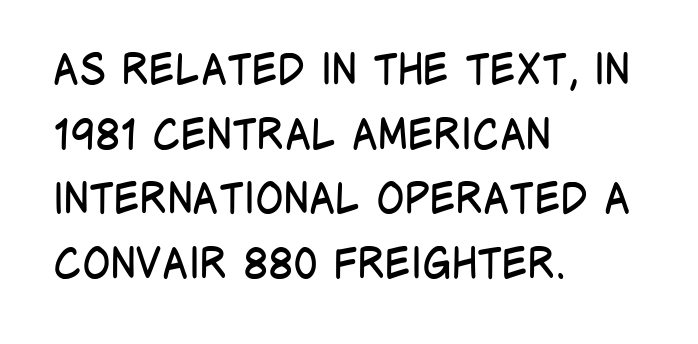
{"serif": "no", "italic": "no", "bold": "no", "weight": "regular", "width": "condensed", "stroke_contrast": "low", "x_height": "large", "monospaced": "no", "underline": "no", "align": "left", "line_spacing": "normal", "line_spacing_ratio": 1.54, "letter_spacing": "normal", "letter_spacing_em": 0.0, "glyph_px": 42}
